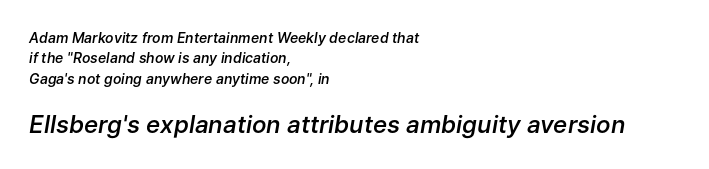
The text block is weighted toward the left margin, trailing off unevenly rightward. A typesetter would call this zero additional tracking. These lines were composed using italics. Baseline-to-baseline distance is the conventional proportion of letter height. The composition opens small and finishes big.
